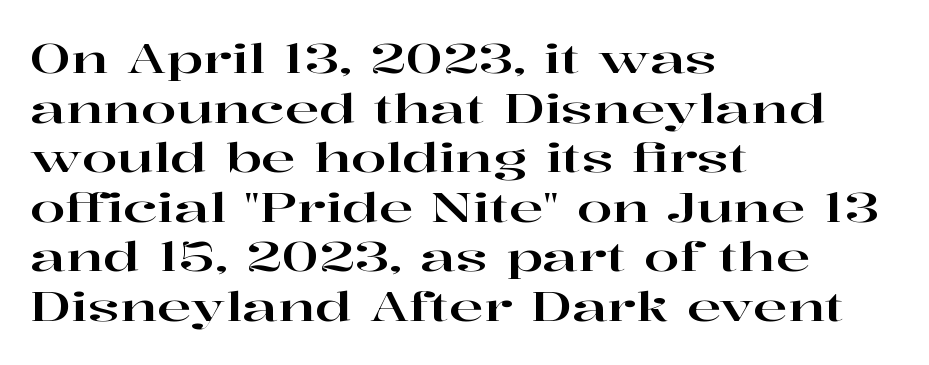
The image shows 41 px wide serif type, upright; set left-aligned, line spacing 1.21x, normal letter spacing, not underlined; high stroke contrast and a medium x-height.
